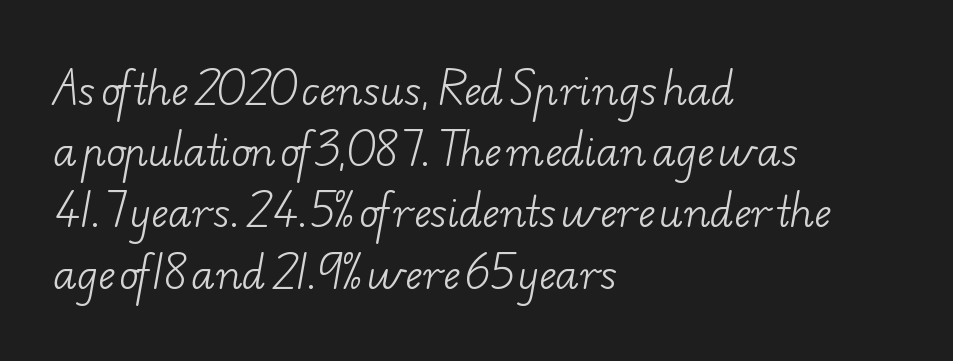
Q: Is the text bold? A: No.
Q: Is the typeface a serif or a sans-serif typeface? A: Serif.
Q: Is the text underlined? A: No.
Q: How is the paragraph aligned? A: Left-aligned.
Q: Is the spacing between letters normal or unusually wide? A: Normal.
Q: Is the spacing between lines tight, normal or loose? A: Normal.
Q: Width (condensed, normal, or wide)? A: Wide.
Q: Stroke contrast? A: Low.
Q: x-height? A: Small.
Q: Monospaced? A: No.
